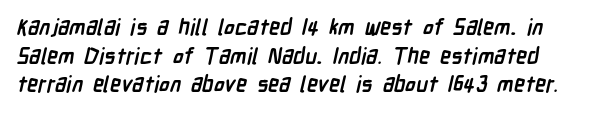
The image shows 22 px bold type; set normal line spacing (1.3x), normal letter spacing, not underlined.
